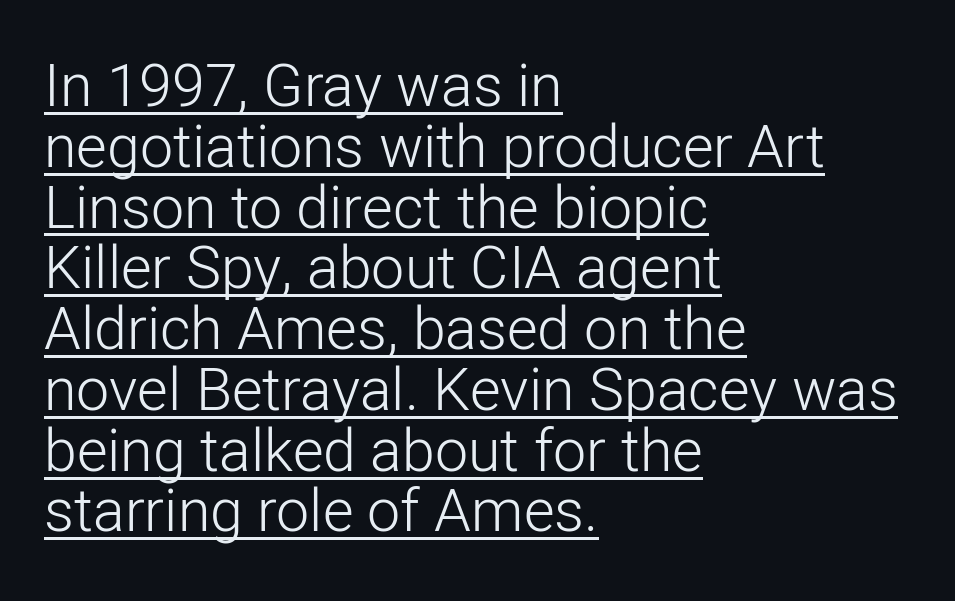
Q: Is the text bold? A: No.
Q: Is the text italic (slanted)? A: No, it is upright.
Q: Is the typeface a serif or a sans-serif typeface? A: Sans-serif.
Q: Is the text underlined? A: Yes.
Q: How is the paragraph aligned? A: Left-aligned.
Q: Is the spacing between letters normal or unusually wide? A: Normal.
Q: Is the spacing between lines tight, normal or loose? A: Tight.
Q: Width (condensed, normal, or wide)? A: Normal.
Q: Stroke contrast? A: Low.
Q: x-height? A: Medium.
Q: Monospaced? A: No.
